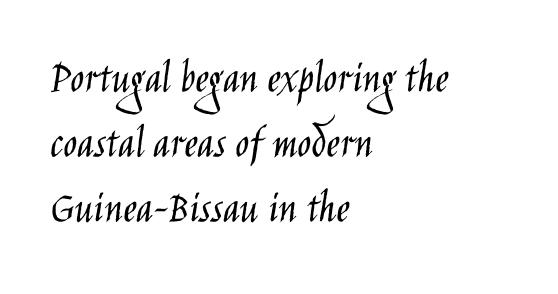
{"serif": "no", "bold": "no", "weight": "light", "width": "condensed", "stroke_contrast": "low", "x_height": "large", "monospaced": "no", "underline": "no", "align": "left", "line_spacing": "normal", "line_spacing_ratio": 1.41, "letter_spacing": "normal", "letter_spacing_em": 0.0, "glyph_px": 46}
